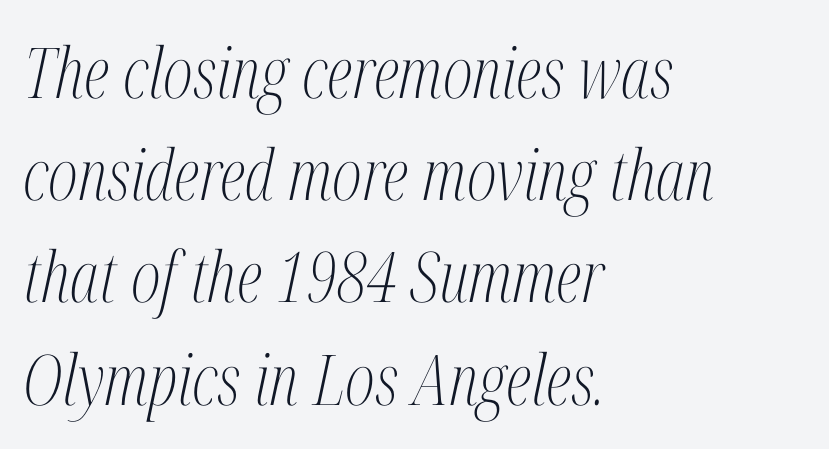
Q: Is the text bold? A: No.
Q: Is the text italic (slanted)? A: Yes, it leans right by about 12 degrees.
Q: Is the typeface a serif or a sans-serif typeface? A: Serif.
Q: Is the text underlined? A: No.
Q: How is the paragraph aligned? A: Left-aligned.
Q: Is the spacing between letters normal or unusually wide? A: Normal.
Q: Is the spacing between lines tight, normal or loose? A: Normal.
Q: Width (condensed, normal, or wide)? A: Condensed.
Q: Stroke contrast? A: Medium.
Q: x-height? A: Medium.
Q: Monospaced? A: No.
